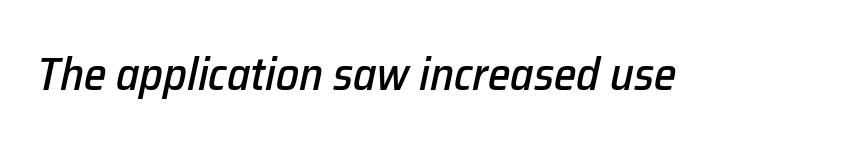
The image shows 46 px text type, italic (leaning right); set normal letter spacing, not underlined; low stroke contrast and a medium x-height.
